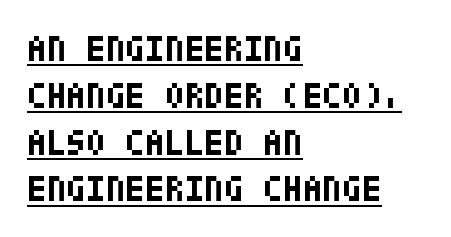
How would I describe the line gaps? Plain and ordinary. No extra tracking has been applied to these lines. Looks like someone drew a line under every word here. Leftover space on each line is placed entirely after the last word.
